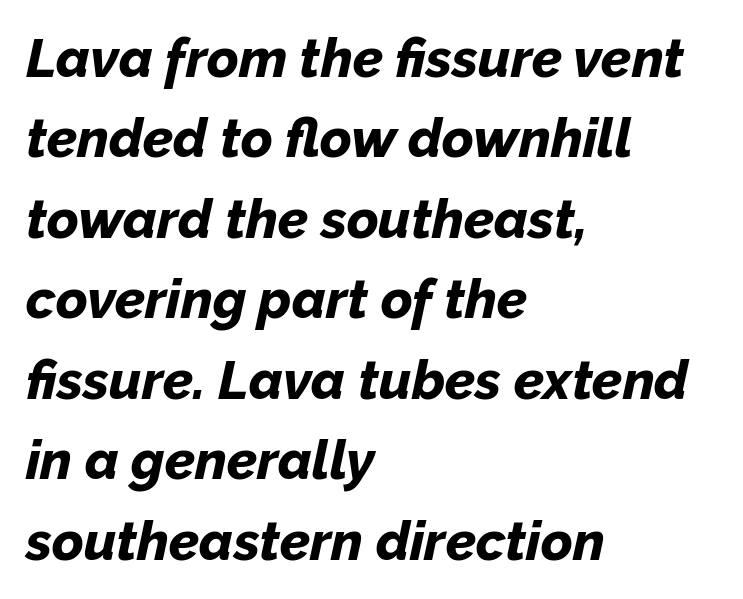
The passage shown is emphatically bold. Each letter keeps its own natural width here, so spacing adapts to shape. Notice how the stems are inclined rather than vertical — that's the hallmark of italics. The space beneath each line is pristine and unruled.
